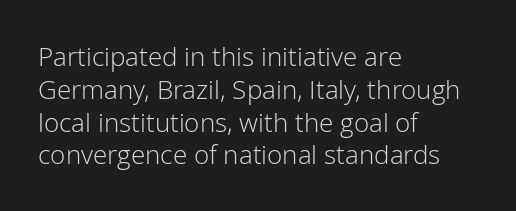
The image shows 26 px text type, upright; set left-aligned, normal line spacing (1.26x), normal letter spacing, not underlined.
